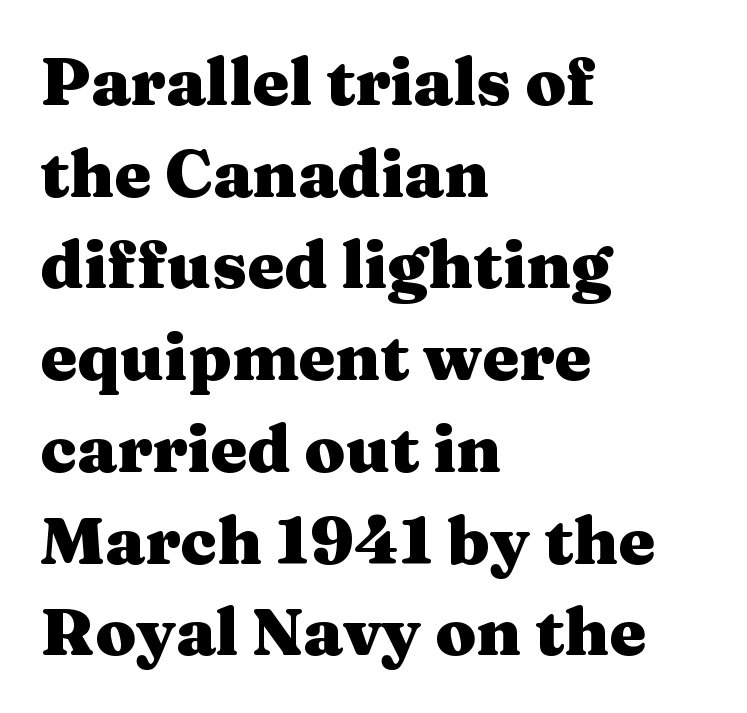
Spacing verdict: proportional, widths tailored to each character. Old-style or modern, the face here clearly has serifs. How heavy is the stroke? Heavy — this is a bold. Vertical strokes here are truly vertical.
